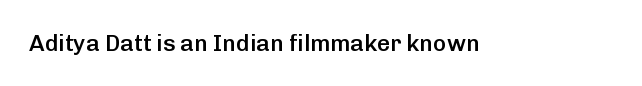
The image shows 23 px text type, upright; set normal letter spacing, not underlined.
